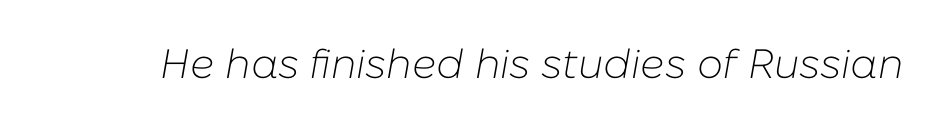
{"italic": "yes", "lean": "right", "slant_degrees": 10, "bold": "no", "weight": "light", "width": "normal", "stroke_contrast": "low", "x_height": "medium", "monospaced": "no", "underline": "no", "letter_spacing": "normal", "letter_spacing_em": 0.0, "glyph_px": 41}
